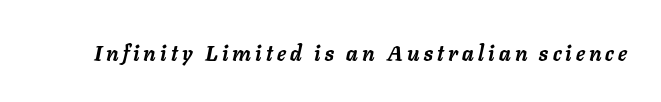
Q: Is the text bold? A: Yes.
Q: Is the text italic (slanted)? A: Yes, it leans right by about 11 degrees.
Q: Is the text underlined? A: No.
Q: Is the spacing between letters normal or unusually wide? A: Unusually wide.
